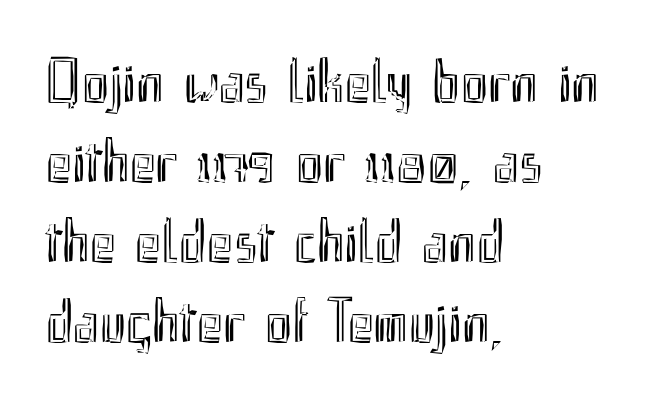
Q: Is the text italic (slanted)? A: No, it is upright.
Q: Is the text underlined? A: No.
Q: How is the paragraph aligned? A: Left-aligned.
Q: Is the spacing between letters normal or unusually wide? A: Normal.
Q: Is the spacing between lines tight, normal or loose? A: Normal.
Q: Width (condensed, normal, or wide)? A: Condensed.
Q: x-height? A: Small.
Q: Monospaced? A: No.
